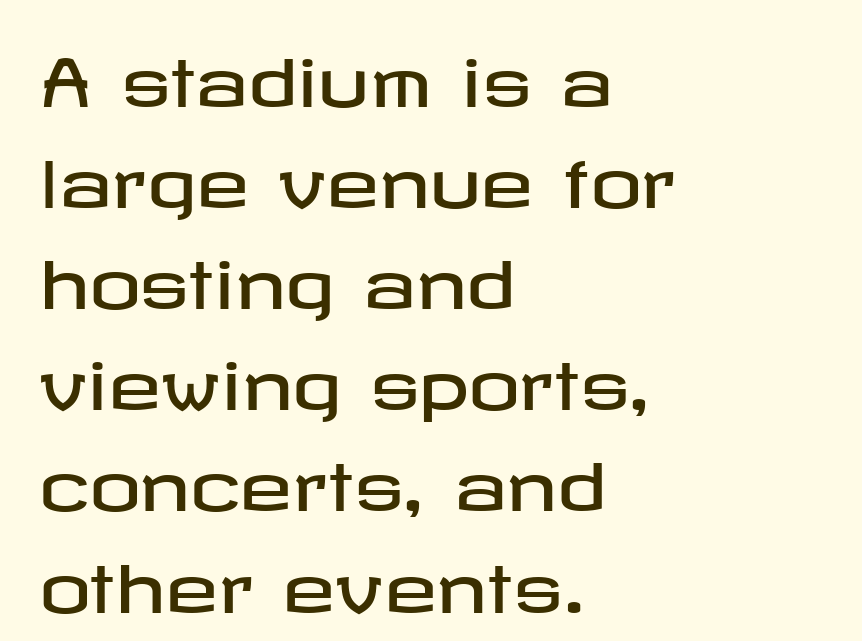
{"serif": "no", "italic": "no", "width": "wide", "stroke_contrast": "low", "x_height": "medium", "underline": "no", "align": "left", "line_spacing": "normal", "line_spacing_ratio": 1.58, "letter_spacing": "normal", "letter_spacing_em": 0.0, "glyph_px": 64}
